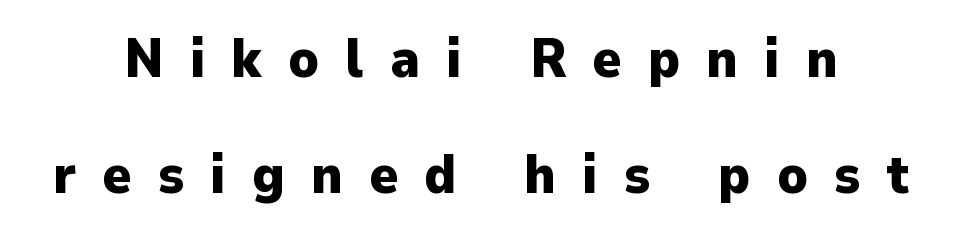
The image shows 54 px heavy sans-serif type, upright; set loose line spacing (2.14x), unusually wide letter spacing (+0.49 em), not underlined; low stroke contrast and a medium x-height.
